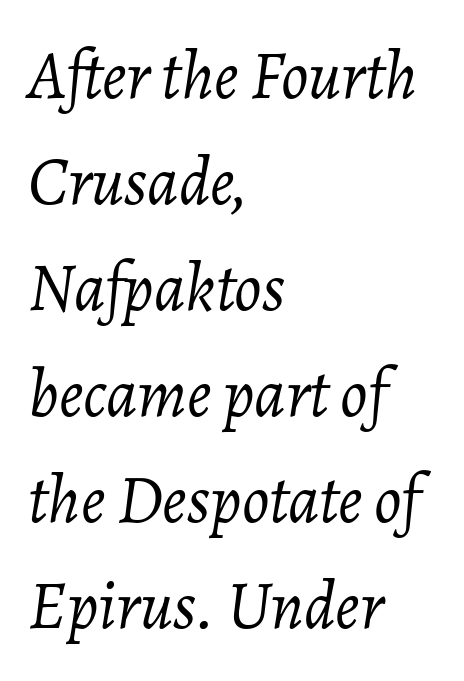
Q: Is the text bold? A: No.
Q: Is the text italic (slanted)? A: Yes, it leans right by about 7 degrees.
Q: Is the text underlined? A: No.
Q: How is the paragraph aligned? A: Left-aligned.
Q: Is the spacing between letters normal or unusually wide? A: Normal.
Q: Is the spacing between lines tight, normal or loose? A: Normal.
Q: Width (condensed, normal, or wide)? A: Normal.
Q: Stroke contrast? A: Low.
Q: x-height? A: Medium.
Q: Monospaced? A: No.
